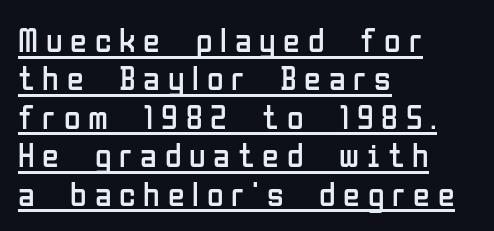
The image shows 34 px regular-weight, condensed sans-serif type, upright; set left-aligned, tight line spacing (1.13x), unusually wide letter spacing (+0.23 em), underlined; low stroke contrast and a medium x-height.
